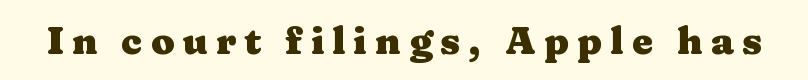
Q: Is the text bold? A: Yes.
Q: Is the text italic (slanted)? A: No, it is upright.
Q: Is the typeface a serif or a sans-serif typeface? A: Serif.
Q: Is the text underlined? A: No.
Q: Is the spacing between letters normal or unusually wide? A: Unusually wide.
Q: Width (condensed, normal, or wide)? A: Wide.
Q: Stroke contrast? A: Medium.
Q: x-height? A: Medium.
Q: Monospaced? A: No.
